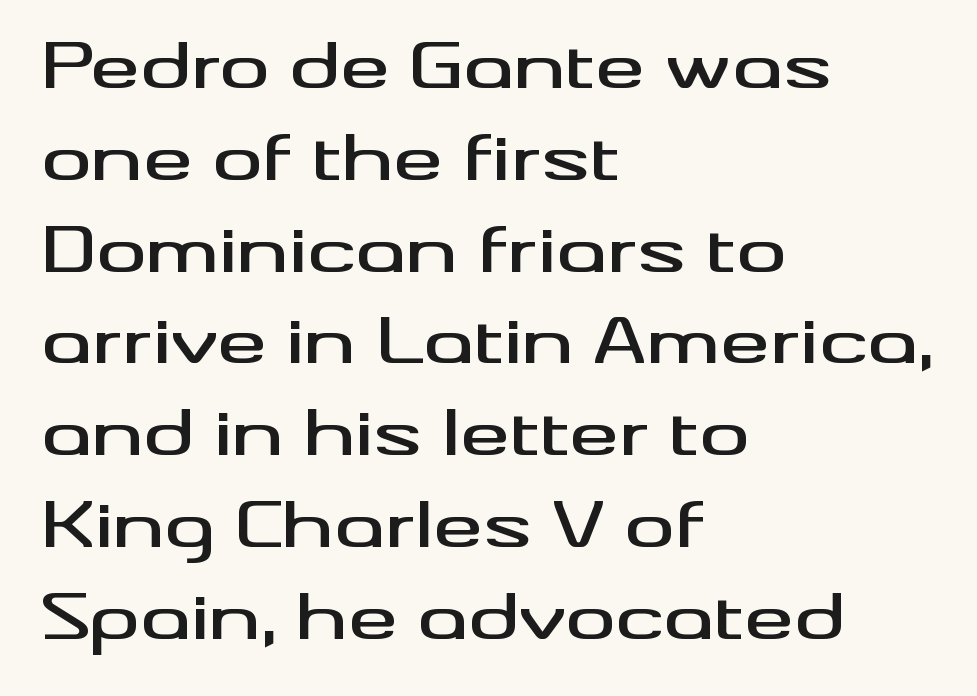
The image shows 62 px wide sans-serif type, upright; set left-aligned, normal line spacing (1.48x), normal letter spacing, not underlined; medium stroke contrast and a small x-height.
